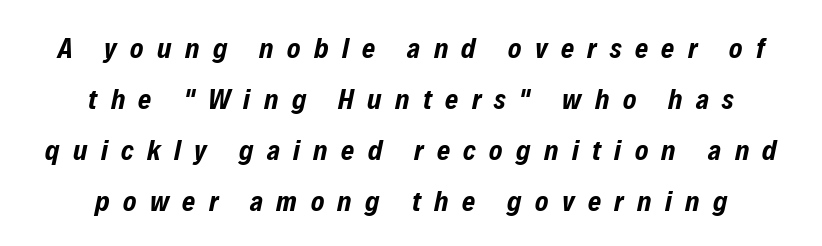
Q: Is the text bold? A: Yes.
Q: Is the text italic (slanted)? A: Yes, it leans right by about 12 degrees.
Q: Is the text underlined? A: No.
Q: How is the paragraph aligned? A: Centered.
Q: Is the spacing between letters normal or unusually wide? A: Unusually wide.
Q: Width (condensed, normal, or wide)? A: Condensed.
Q: Stroke contrast? A: Low.
Q: x-height? A: Medium.
Q: Monospaced? A: No.
